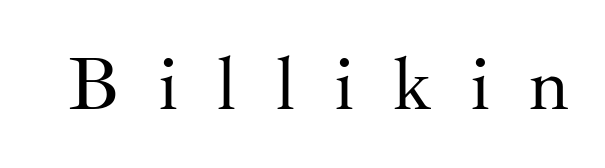
Q: Is the text bold? A: No.
Q: Is the text italic (slanted)? A: No, it is upright.
Q: Is the typeface a serif or a sans-serif typeface? A: Serif.
Q: Is the text underlined? A: No.
Q: Is the spacing between letters normal or unusually wide? A: Unusually wide.
Q: Width (condensed, normal, or wide)? A: Normal.
Q: Stroke contrast? A: Medium.
Q: x-height? A: Small.
Q: Monospaced? A: No.
